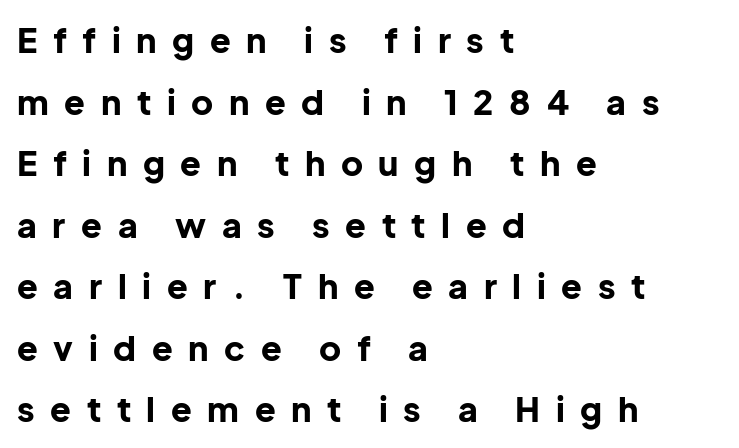
Q: Is the text bold? A: Yes.
Q: Is the text italic (slanted)? A: No, it is upright.
Q: Is the typeface a serif or a sans-serif typeface? A: Sans-serif.
Q: Is the text underlined? A: No.
Q: How is the paragraph aligned? A: Left-aligned.
Q: Is the spacing between letters normal or unusually wide? A: Unusually wide.
Q: Width (condensed, normal, or wide)? A: Normal.
Q: Stroke contrast? A: Low.
Q: x-height? A: Medium.
Q: Monospaced? A: No.
